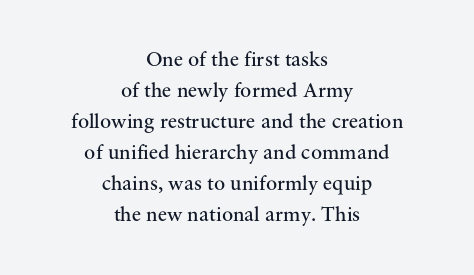
{"italic": "no", "bold": "no", "underline": "no", "align": "center", "line_spacing": "normal", "line_spacing_ratio": 1.48, "letter_spacing": "normal", "letter_spacing_em": 0.0, "glyph_px": 21}
